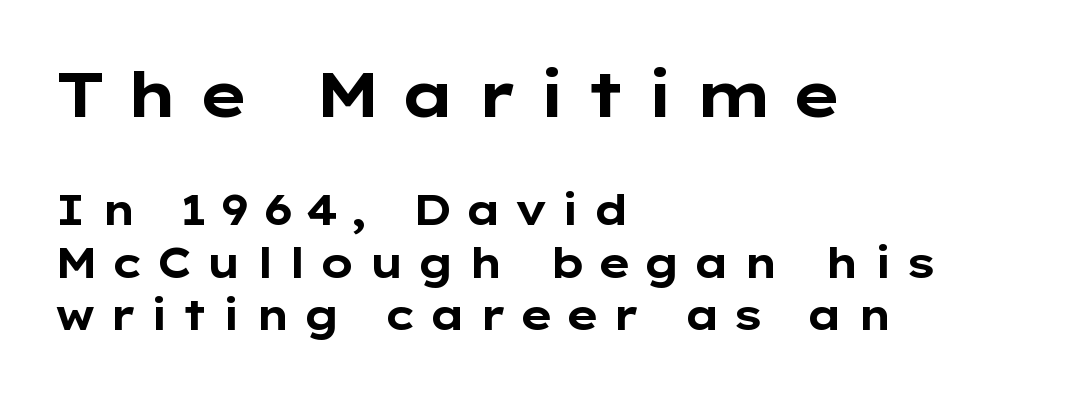
Size hierarchy here favors the leading block over the trailing one. In CSS terms this would be text-align: left. Proportional: the letters do not fall into vertical columns. Posture: vertical.
